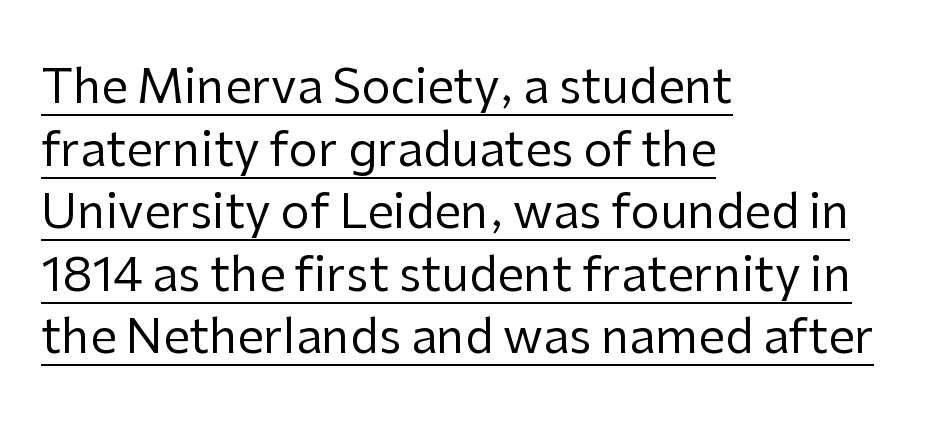
The rows are spaced the way most documents space them. Letters have the restrained weight of plain body copy at most. The letters stand straight up with perfectly vertical stems. The rendering uses the underline text-decoration. Each letter keeps its own natural width here, so spacing adapts to shape.
